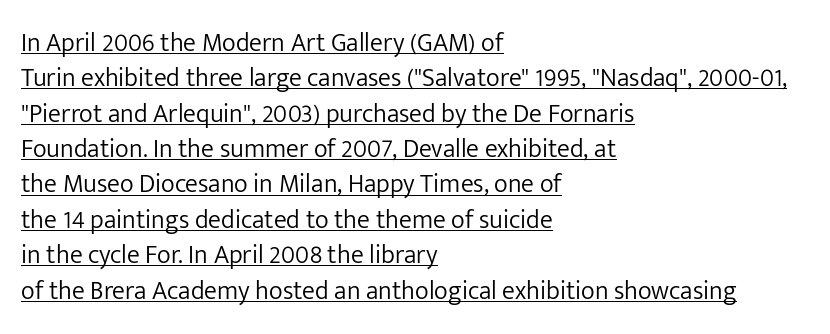
The image shows 26 px text type, upright; set left-aligned, normal line spacing (1.36x), normal letter spacing, underlined.
